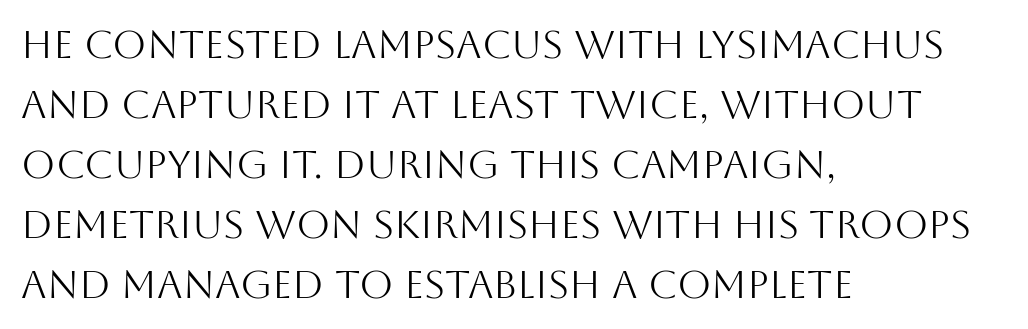
Q: Is the text bold? A: No.
Q: Is the text italic (slanted)? A: No, it is upright.
Q: Is the typeface a serif or a sans-serif typeface? A: Sans-serif.
Q: Is the text underlined? A: No.
Q: How is the paragraph aligned? A: Left-aligned.
Q: Is the spacing between letters normal or unusually wide? A: Normal.
Q: Is the spacing between lines tight, normal or loose? A: Normal.
Q: Width (condensed, normal, or wide)? A: Normal.
Q: Stroke contrast? A: Medium.
Q: x-height? A: Large.
Q: Monospaced? A: No.
